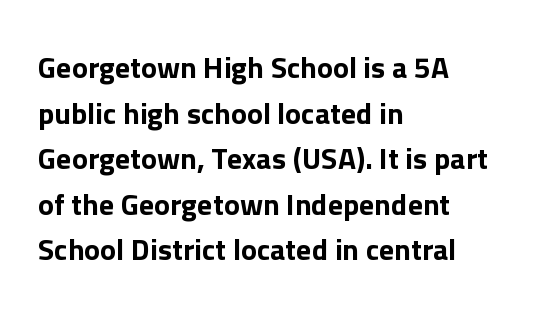
The image shows 30 px sans-serif type, upright; set left-aligned, normal line spacing (1.52x), normal letter spacing, not underlined; low stroke contrast and a medium x-height.
